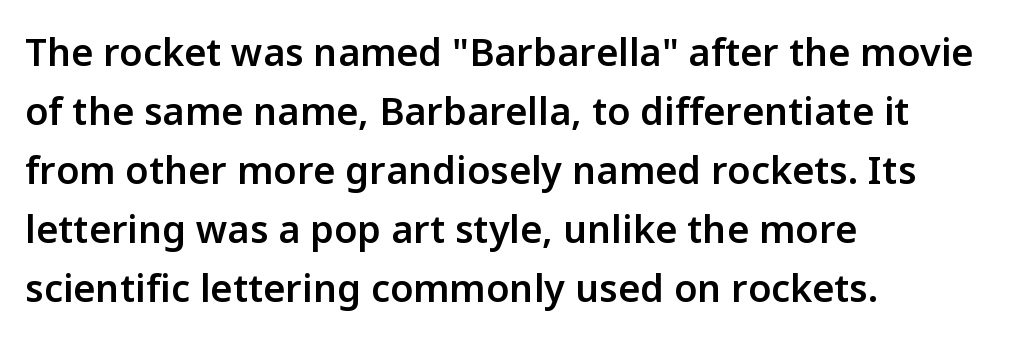
Q: Is the text bold? A: Semi-bold.
Q: Is the text italic (slanted)? A: No, it is upright.
Q: Is the typeface a serif or a sans-serif typeface? A: Sans-serif.
Q: Is the text underlined? A: No.
Q: How is the paragraph aligned? A: Left-aligned.
Q: Is the spacing between letters normal or unusually wide? A: Normal.
Q: Is the spacing between lines tight, normal or loose? A: Normal.
Q: Width (condensed, normal, or wide)? A: Normal.
Q: Stroke contrast? A: Low.
Q: x-height? A: Medium.
Q: Monospaced? A: No.
